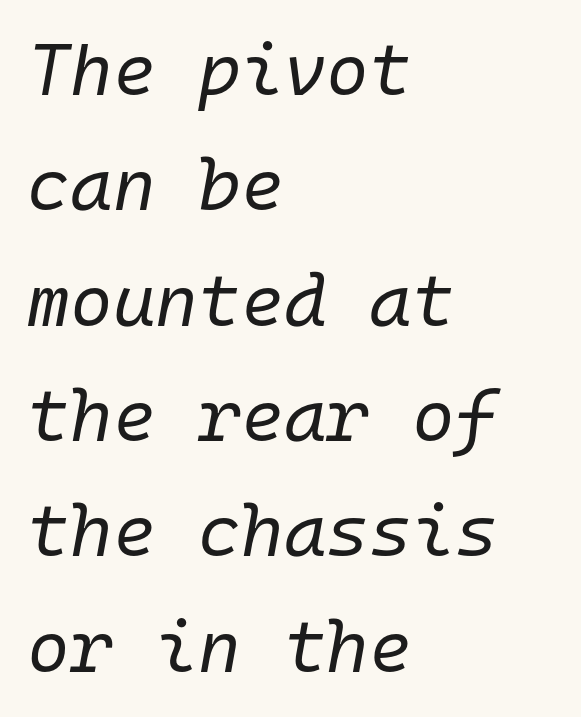
Q: Is the text bold? A: No.
Q: Is the text italic (slanted)? A: Yes, it leans right by about 10 degrees.
Q: Is the text underlined? A: No.
Q: How is the paragraph aligned? A: Left-aligned.
Q: Is the spacing between letters normal or unusually wide? A: Normal.
Q: Is the spacing between lines tight, normal or loose? A: Normal.
Q: Width (condensed, normal, or wide)? A: Normal.
Q: Stroke contrast? A: Low.
Q: x-height? A: Medium.
Q: Monospaced? A: Yes.
